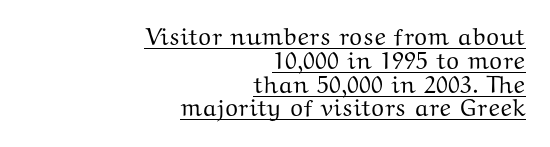
The image shows 24 px text type, upright; set right-aligned, tight line spacing (0.99x), normal letter spacing, underlined.
